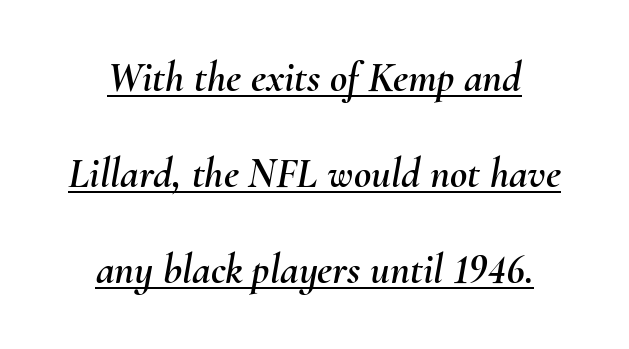
The image shows 42 px text type, italic (leaning right); set centered, loose line spacing (2.29x), normal letter spacing, underlined; medium stroke contrast and a small x-height.
